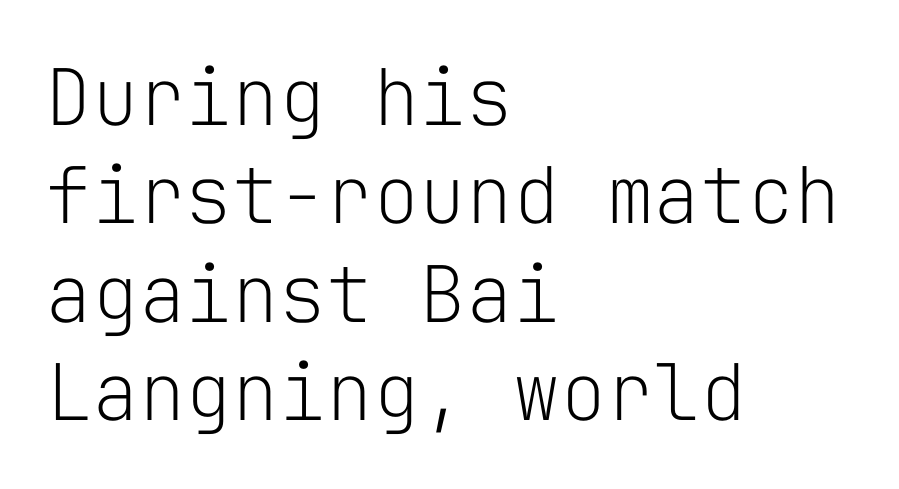
Quick note: interline space is typical. The typography opts for an upright posture over an oblique one. Letterform terminals end flat and unadorned throughout the passage. Typeset ragged right — the left edge is the straight one. The area under the type is left untouched.
